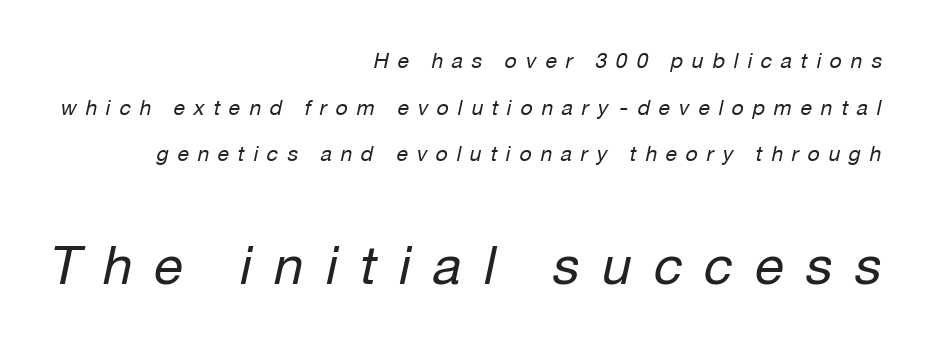
{"italic": "yes", "lean": "right", "slant_degrees": 12, "bold": "no", "weight": "regular", "width": "normal", "stroke_contrast": "low", "x_height": "medium", "monospaced": "no", "underline": "no", "align": "right", "line_spacing": "loose", "line_spacing_ratio": 2.22, "letter_spacing": "wide", "letter_spacing_em": 0.42, "larger_block": "second", "size_ratio": 2.52, "glyph_px": 53}
